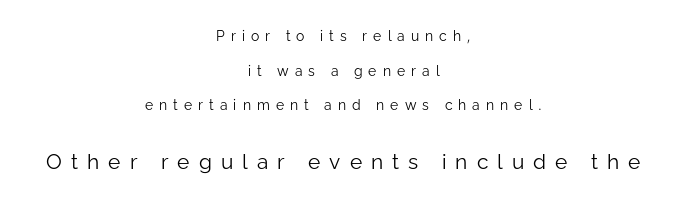
Q: Is the text bold? A: No.
Q: Is the text italic (slanted)? A: No, it is upright.
Q: Is the text underlined? A: No.
Q: How is the paragraph aligned? A: Centered.
Q: Is the spacing between letters normal or unusually wide? A: Unusually wide.
Q: Is the spacing between lines tight, normal or loose? A: Loose.
Q: Which block of text is set in a larger size, the first (top) or the second (bottom)? A: The second (bottom) one.
